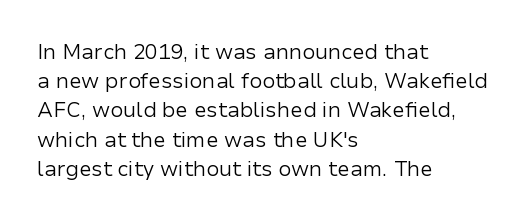
Q: Is the text bold? A: No.
Q: Is the text italic (slanted)? A: No, it is upright.
Q: Is the text underlined? A: No.
Q: How is the paragraph aligned? A: Left-aligned.
Q: Is the spacing between letters normal or unusually wide? A: Normal.
Q: Is the spacing between lines tight, normal or loose? A: Normal.
